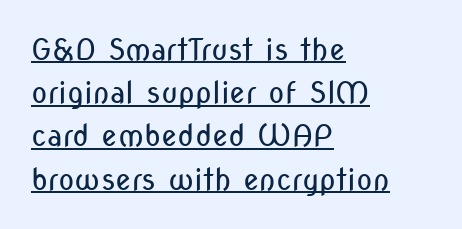
The image shows 30 px regular-weight, condensed sans-serif type, upright; set left-aligned, normal line spacing (1.44x), normal letter spacing, underlined; low stroke contrast and a medium x-height.
